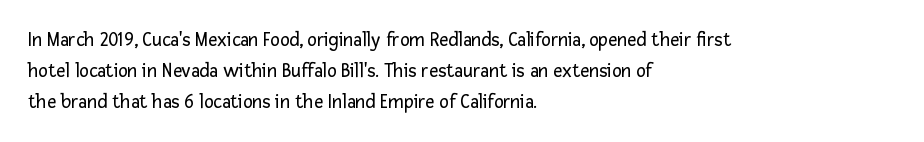
The face looks like a standard text weight, possibly lighter. The type is set solid horizontally, with unmodified tracking. The lettering stays uniformly vertical, giving the passage a roman look. Leading: standard. Casual observation: everything's shoved over to the left.
